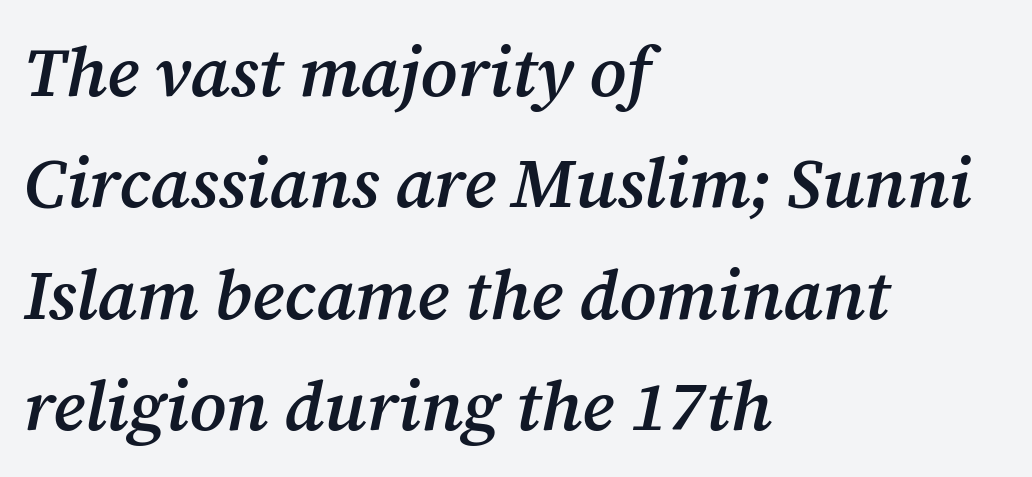
{"serif": "yes", "italic": "yes", "lean": "right", "slant_degrees": 12, "bold": "semi", "weight": "semibold", "width": "normal", "stroke_contrast": "medium", "x_height": "medium", "monospaced": "no", "underline": "no", "align": "left", "line_spacing": "normal", "line_spacing_ratio": 1.59, "letter_spacing": "normal", "letter_spacing_em": 0.0, "glyph_px": 70}
